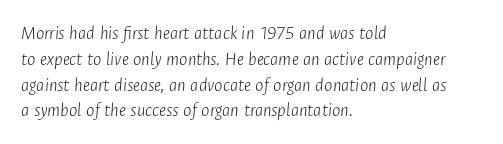
{"italic": "yes", "lean": "right", "slant_degrees": 4, "bold": "no", "underline": "no", "align": "left", "line_spacing": "normal", "line_spacing_ratio": 1.29, "letter_spacing": "normal", "letter_spacing_em": 0.0, "glyph_px": 20}
